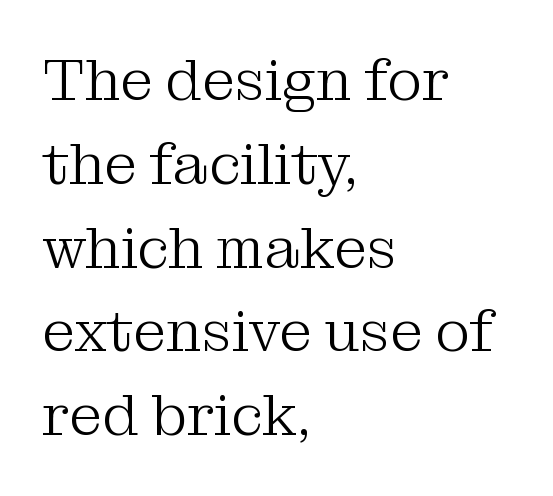
{"serif": "yes", "italic": "no", "bold": "no", "weight": "light", "width": "normal", "stroke_contrast": "medium", "x_height": "medium", "monospaced": "no", "underline": "no", "align": "left", "line_spacing": "normal", "line_spacing_ratio": 1.42, "letter_spacing": "normal", "letter_spacing_em": 0.0, "glyph_px": 59}
